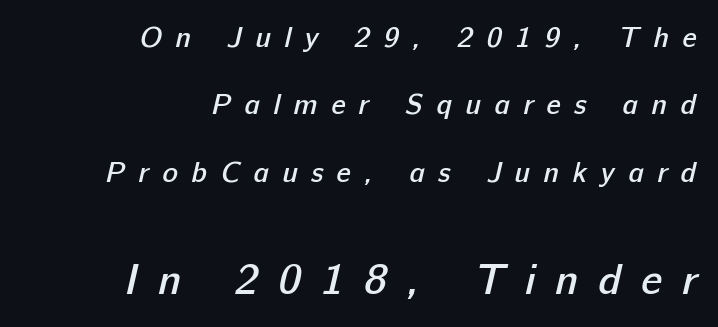
Beneath every word, the page is bare. A flush-right, rag-left setting is used for this passage. Is this a fixed-width face? No — the glyphs have proportional, varying widths. The horizontal fit of the characters is loose and conspicuously gappy. If you measured baseline to baseline, you'd find a long distance.
